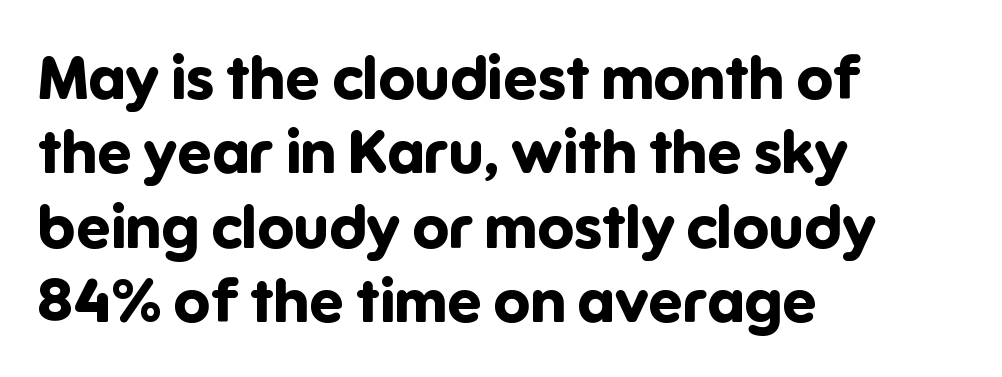
To sum up the face: it is a sans, with no serifs. Italic? Not at all — the glyphs are vertical. The letters sit at their default tracking, neither squeezed nor spread. A typesetter would call this proportional, since set widths differ per character.
